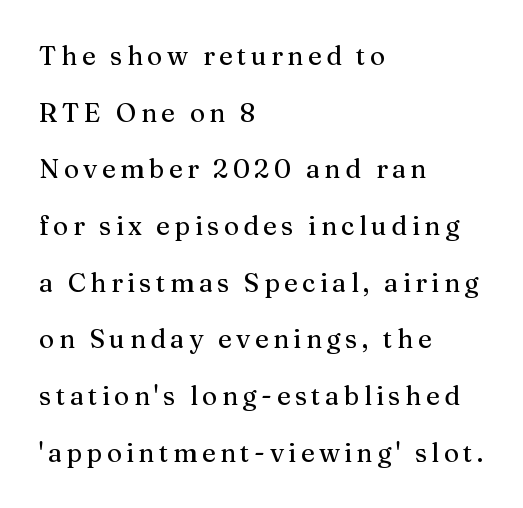
{"italic": "no", "underline": "no", "align": "left", "line_spacing": "loose", "line_spacing_ratio": 2.18, "glyph_px": 26}
